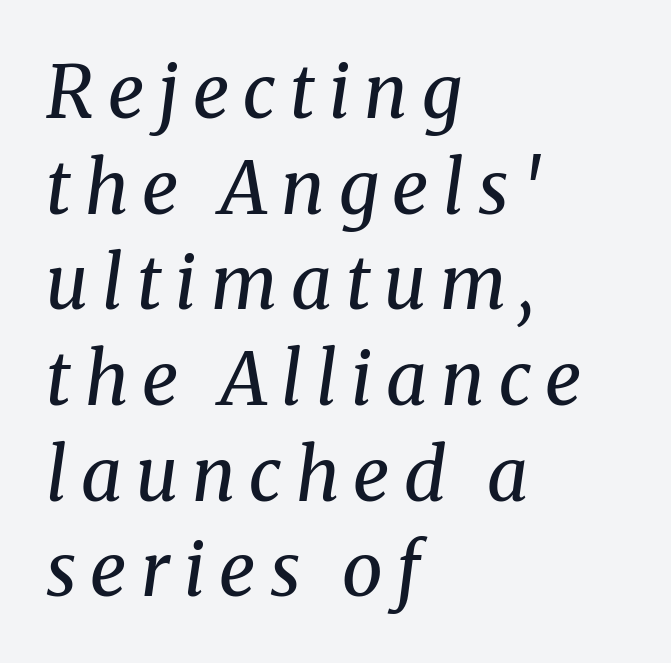
The image shows 73 px regular-weight serif type, italic (leaning right); set left-aligned, normal line spacing (1.31x), not underlined; medium stroke contrast and a medium x-height.
